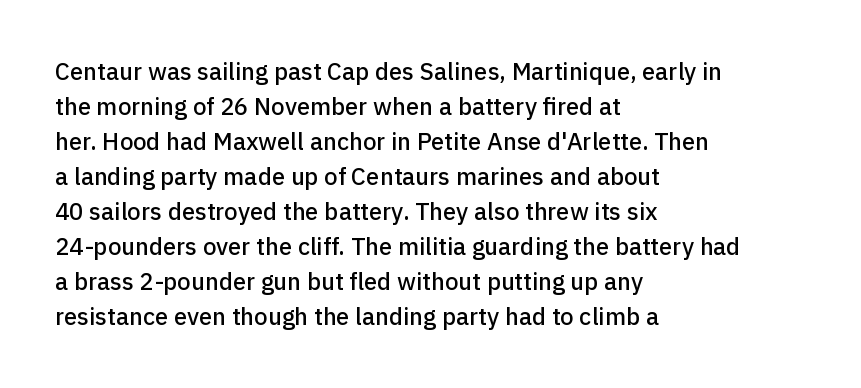
Q: Is the text italic (slanted)? A: No, it is upright.
Q: Is the text underlined? A: No.
Q: How is the paragraph aligned? A: Left-aligned.
Q: Is the spacing between letters normal or unusually wide? A: Normal.
Q: Is the spacing between lines tight, normal or loose? A: Normal.
